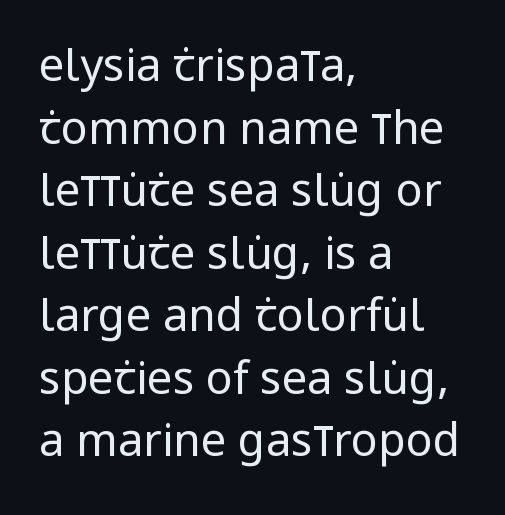
{"serif": "no", "italic": "no", "bold": "no", "weight": "regular", "width": "condensed", "stroke_contrast": "low", "x_height": "large", "monospaced": "no", "underline": "no", "align": "left", "line_spacing": "normal", "line_spacing_ratio": 1.39, "letter_spacing": "normal", "letter_spacing_em": 0.0, "glyph_px": 45}
